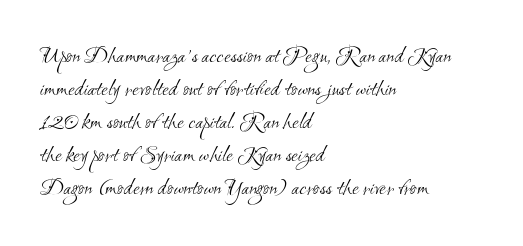
Bold? No — there's no thickening of the strokes. All the whitespace from short lines collects on the right. The rendering keeps characters at their native spacing. Summary of vertical rhythm: regular, with standard interline spacing. Anything drawn beneath the words? Only blank space.
